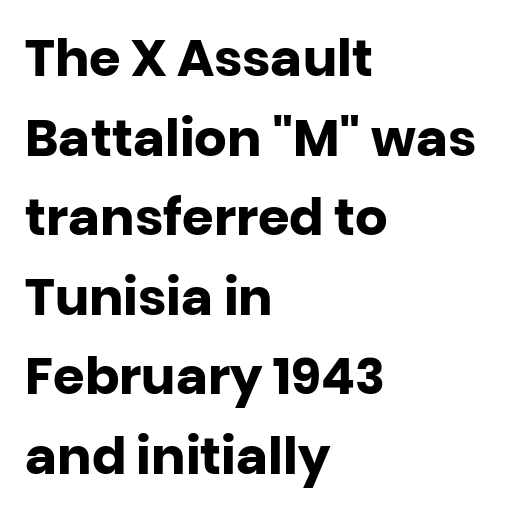
{"serif": "no", "italic": "no", "bold": "yes", "weight": "heavy", "width": "normal", "stroke_contrast": "low", "x_height": "large", "monospaced": "no", "underline": "no", "align": "left", "line_spacing": "normal", "line_spacing_ratio": 1.56, "letter_spacing": "normal", "letter_spacing_em": 0.0, "glyph_px": 51}
